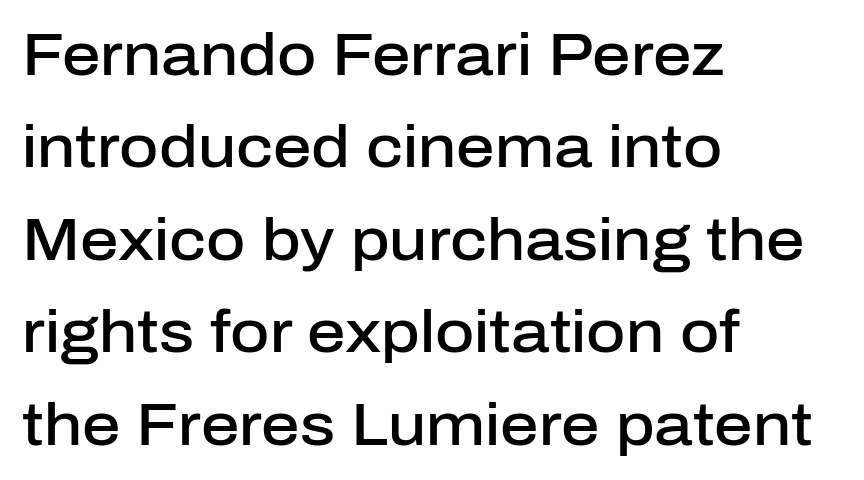
The designer left line spacing at the default. The gaps between neighbouring characters are ordinary and unremarkable. The typesetting leans somewhat heavy: a semibold. The lines in this sample share a left origin and differ only in where they stop. Grotesque or geometric, the face here clearly has no serifs.
